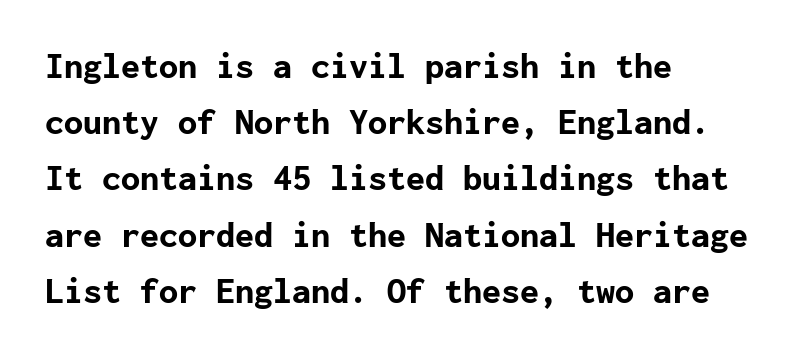
The image shows 38 px bold sans-serif type, upright; set left-aligned, normal line spacing (1.48x), normal letter spacing, not underlined; low stroke contrast and a medium x-height.
